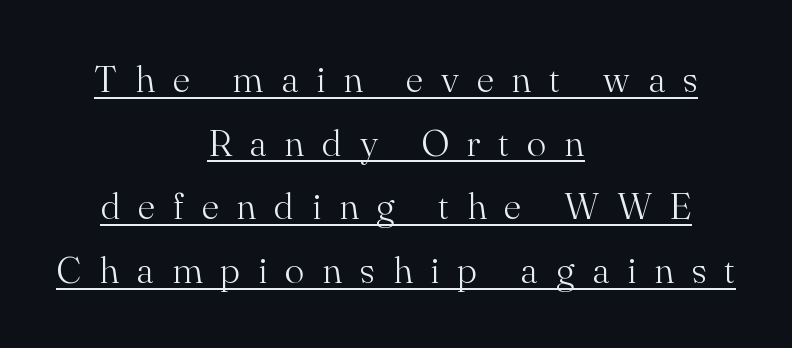
{"serif": "yes", "italic": "no", "bold": "no", "weight": "light", "width": "normal", "stroke_contrast": "medium", "x_height": "small", "monospaced": "no", "underline": "yes", "align": "center", "line_spacing_ratio": 1.72, "letter_spacing": "wide", "letter_spacing_em": 0.48, "glyph_px": 37}
